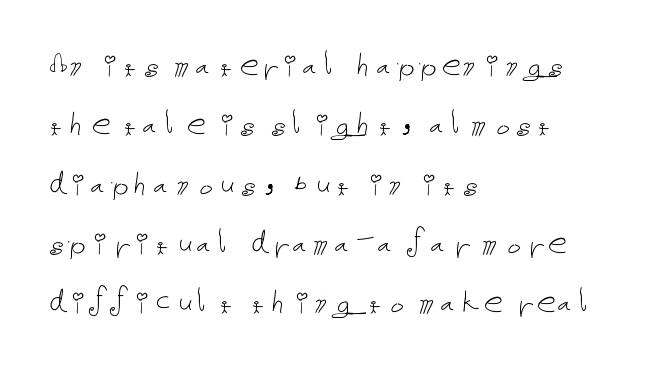
The image shows 38 px thin type, upright; set left-aligned, normal line spacing (1.56x), normal letter spacing, not underlined; low stroke contrast and a medium x-height.
